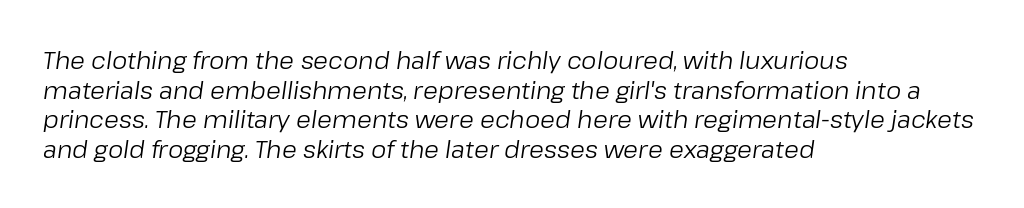
Descenders hang freely into open space. No extra tracking has been applied to these lines. The weight would be labelled regular, book, light, or lighter still. Typeset ragged right — the left edge is the straight one.
